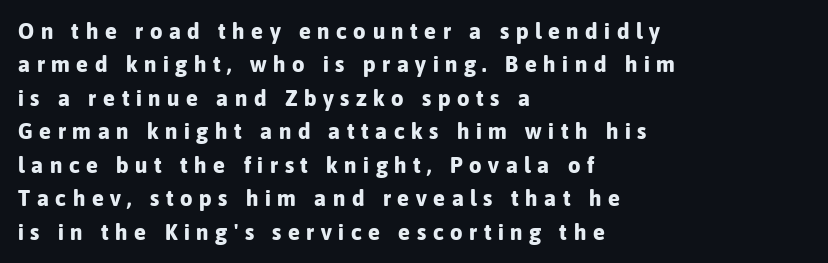
The image shows 22 px bold type, upright; set left-aligned, normal line spacing (1.52x), unusually wide letter spacing (+0.3 em), not underlined.
